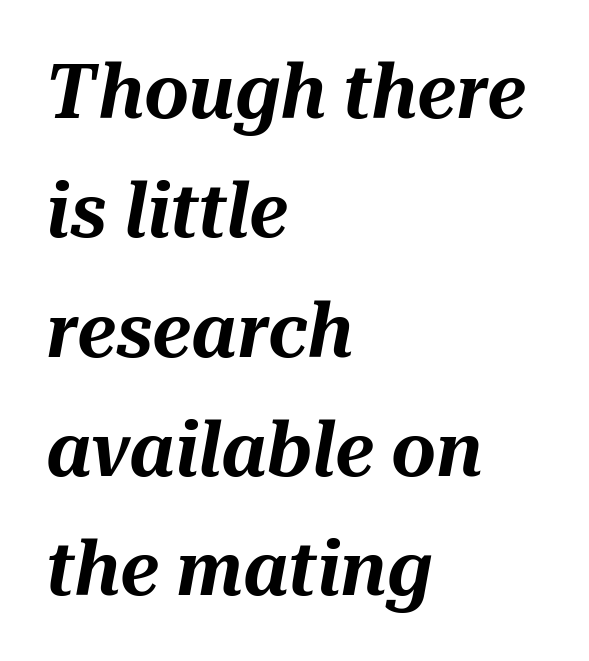
The image shows 77 px text type, italic (leaning right); set left-aligned, normal line spacing (1.55x), normal letter spacing, not underlined; medium stroke contrast and a medium x-height.
